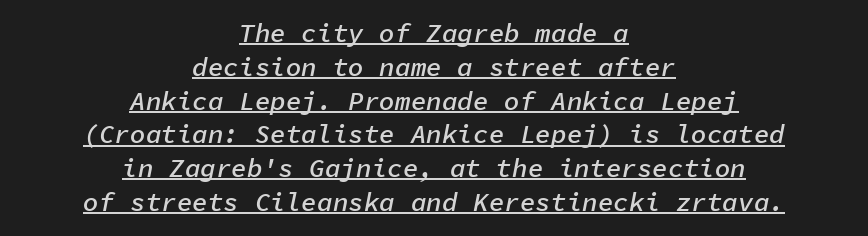
{"italic": "yes", "lean": "right", "slant_degrees": 11, "bold": "semi", "underline": "yes", "align": "center", "line_spacing": "normal", "line_spacing_ratio": 1.3, "letter_spacing": "normal", "letter_spacing_em": 0.0, "glyph_px": 26}
